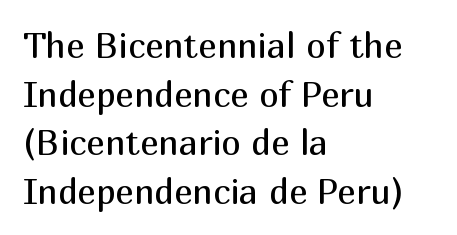
Q: Is the text bold? A: No.
Q: Is the text italic (slanted)? A: No, it is upright.
Q: Is the typeface a serif or a sans-serif typeface? A: Sans-serif.
Q: Is the text underlined? A: No.
Q: How is the paragraph aligned? A: Left-aligned.
Q: Is the spacing between letters normal or unusually wide? A: Normal.
Q: Is the spacing between lines tight, normal or loose? A: Normal.
Q: Width (condensed, normal, or wide)? A: Normal.
Q: Stroke contrast? A: Medium.
Q: x-height? A: Medium.
Q: Monospaced? A: No.
